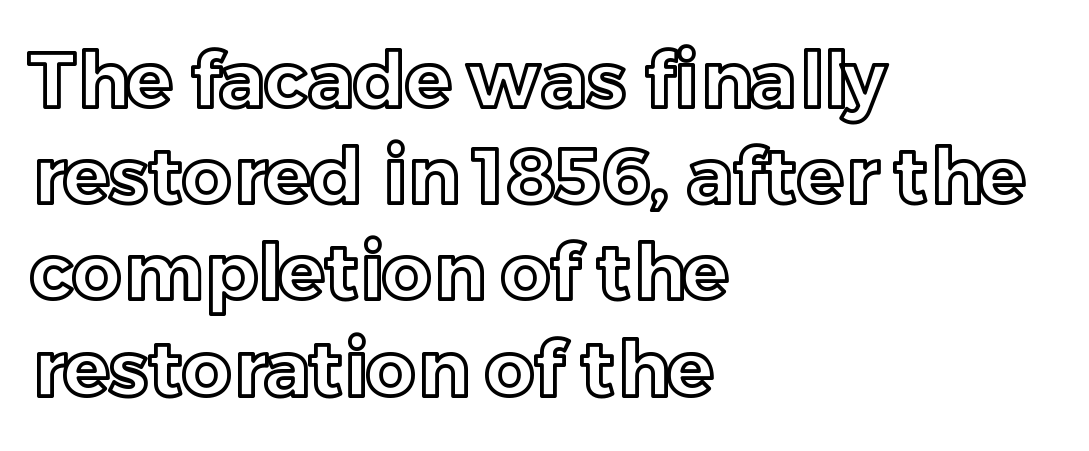
{"italic": "no", "width": "normal", "x_height": "medium", "monospaced": "no", "underline": "no", "align": "left", "line_spacing": "normal", "line_spacing_ratio": 1.25, "letter_spacing": "normal", "letter_spacing_em": 0.0, "glyph_px": 77}
